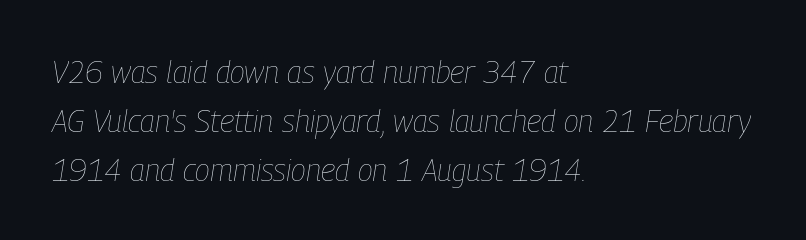
The image shows 31 px thin, condensed type, italic (leaning right); set left-aligned, normal line spacing (1.58x), normal letter spacing, not underlined; low stroke contrast and a medium x-height.
